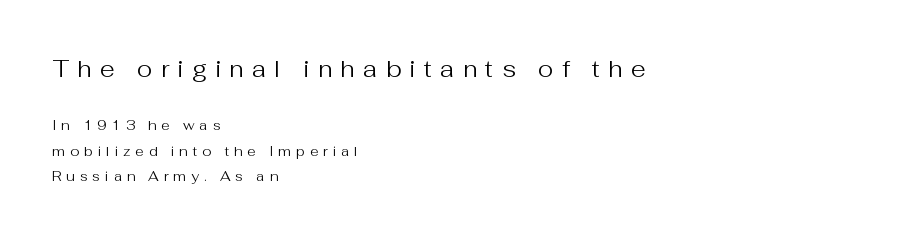
Weight: in the light-to-regular range. The specimen omits any rule beneath the text block's lines. Size hierarchy here favors the leading block over the trailing one. Ascenders rise straight up at ninety degrees. A typesetter would call this heavily tracked-out type. The lines in this sample share a left origin and differ only in where they stop.
